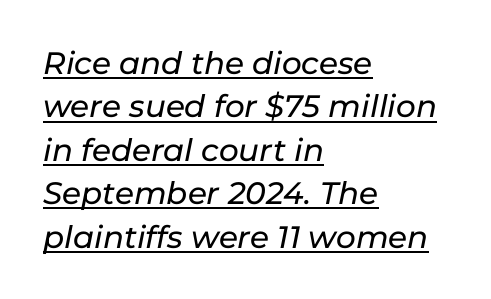
{"italic": "yes", "lean": "right", "slant_degrees": 11, "width": "normal", "stroke_contrast": "low", "x_height": "medium", "monospaced": "no", "underline": "yes", "align": "left", "line_spacing": "normal", "line_spacing_ratio": 1.4, "letter_spacing": "normal", "letter_spacing_em": 0.0, "glyph_px": 31}
